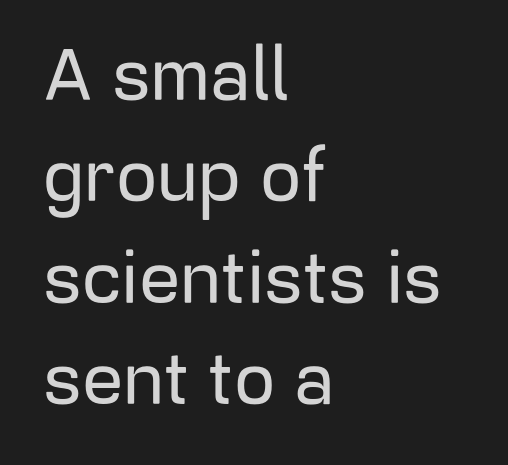
{"serif": "no", "italic": "no", "width": "normal", "stroke_contrast": "low", "x_height": "medium", "monospaced": "no", "underline": "no", "align": "left", "line_spacing": "normal", "line_spacing_ratio": 1.39, "letter_spacing": "normal", "letter_spacing_em": 0.0, "glyph_px": 73}
